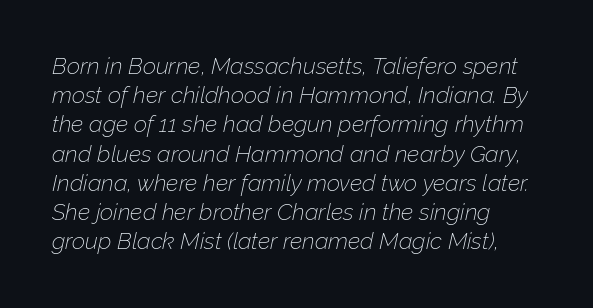
Q: Is the text bold? A: No.
Q: Is the text italic (slanted)? A: Yes, it leans right by about 12 degrees.
Q: Is the text underlined? A: No.
Q: How is the paragraph aligned? A: Left-aligned.
Q: Is the spacing between letters normal or unusually wide? A: Normal.
Q: Is the spacing between lines tight, normal or loose? A: Normal.
